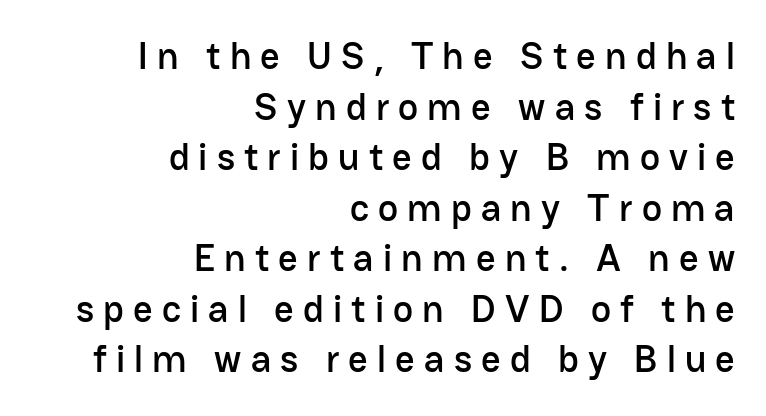
The image shows 38 px sans-serif type, upright; set right-aligned, normal line spacing (1.33x), unusually wide letter spacing (+0.24 em), not underlined; low stroke contrast and a medium x-height.
